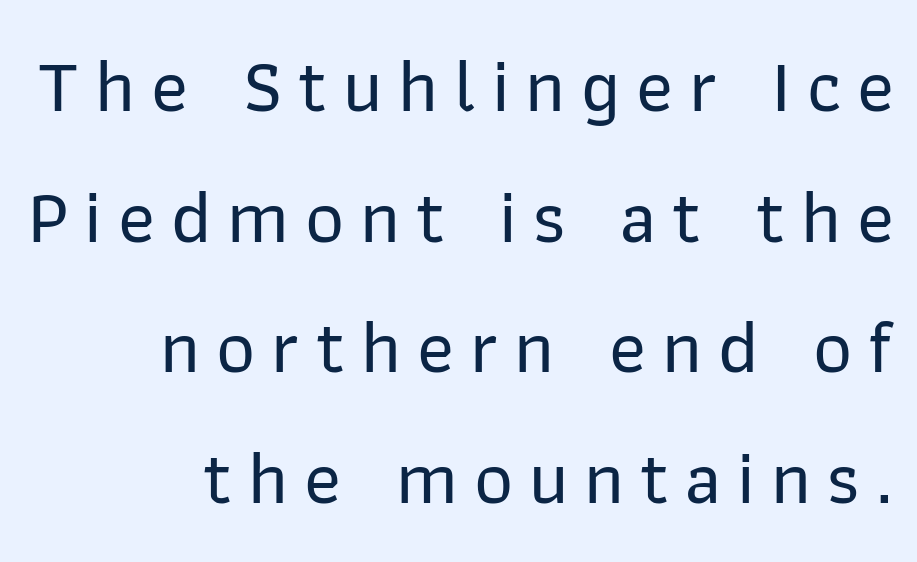
{"serif": "no", "italic": "no", "width": "normal", "stroke_contrast": "low", "x_height": "medium", "monospaced": "no", "underline": "no", "align": "right", "line_spacing_ratio": 1.72, "letter_spacing": "wide", "letter_spacing_em": 0.21, "glyph_px": 76}
